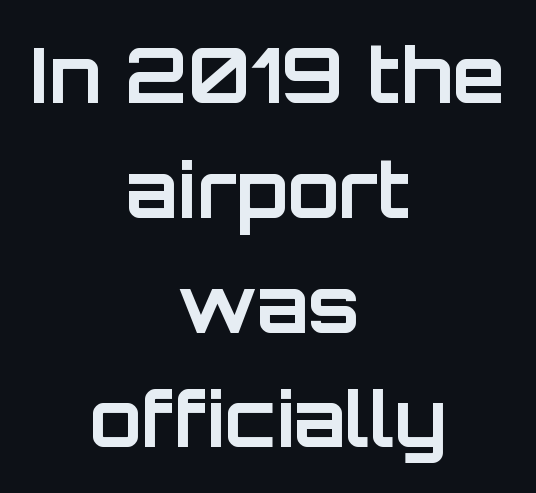
The image shows 76 px bold sans-serif type, upright; set centered, normal line spacing (1.51x), normal letter spacing, not underlined; low stroke contrast and a large x-height.
